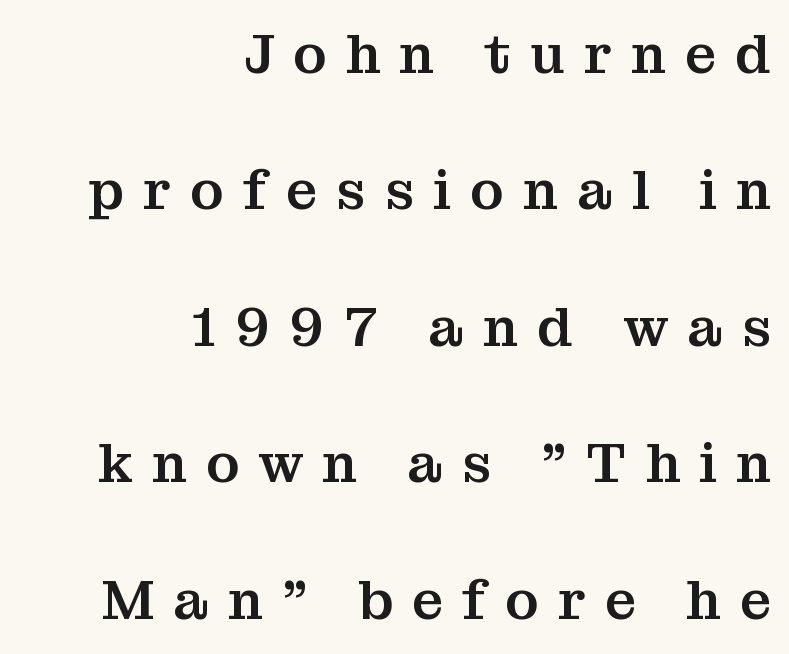
A bare baseline throughout the passage. A typesetter would call this proportional, since set widths differ per character. Tracking here is generous; glyphs stand well apart from one another. Is the block centered? No — it sits flush against the right margin.
